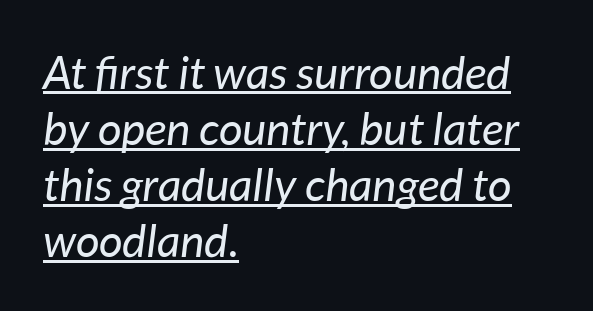
{"italic": "yes", "lean": "right", "slant_degrees": 7, "bold": "no", "weight": "regular", "width": "normal", "stroke_contrast": "low", "x_height": "medium", "monospaced": "no", "underline": "yes", "align": "left", "line_spacing_ratio": 1.22, "letter_spacing": "normal", "letter_spacing_em": 0.0, "glyph_px": 46}
